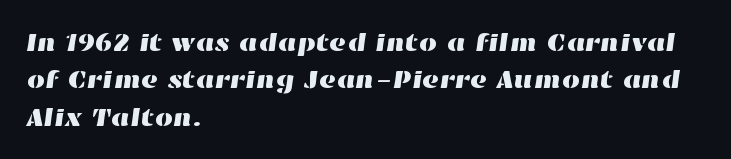
The image shows 26 px text type; set left-aligned, normal line spacing (1.44x), normal letter spacing, not underlined.
